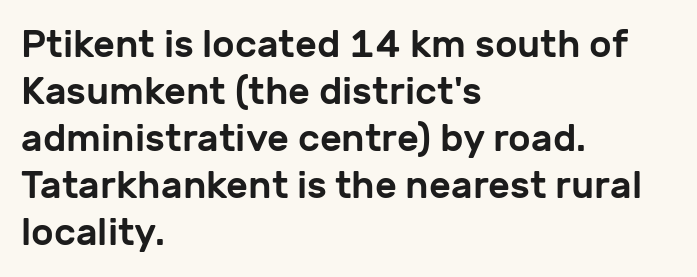
Q: Is the text italic (slanted)? A: No, it is upright.
Q: Is the typeface a serif or a sans-serif typeface? A: Sans-serif.
Q: Is the text underlined? A: No.
Q: How is the paragraph aligned? A: Left-aligned.
Q: Is the spacing between letters normal or unusually wide? A: Normal.
Q: Width (condensed, normal, or wide)? A: Normal.
Q: Stroke contrast? A: Low.
Q: x-height? A: Medium.
Q: Monospaced? A: No.
